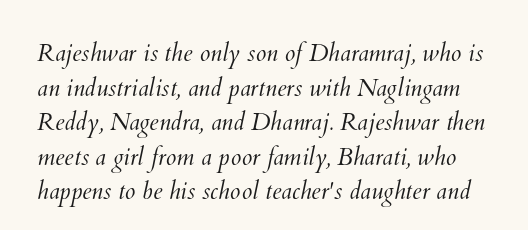
The image shows 24 px text type; set normal line spacing (1.44x), normal letter spacing, not underlined.
